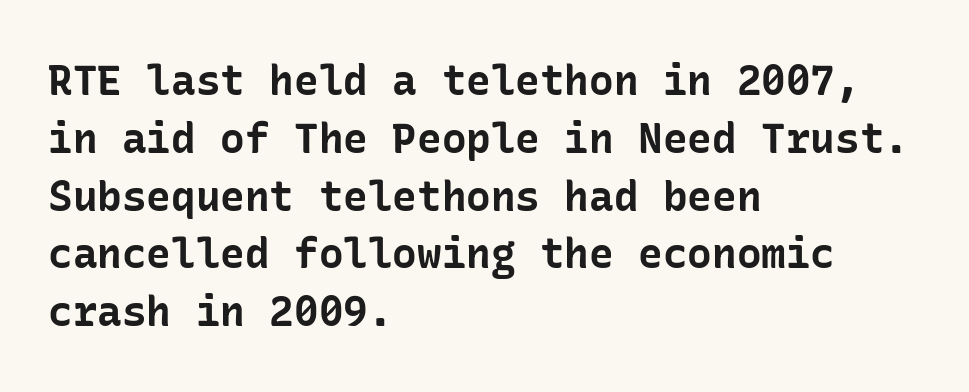
Q: Is the text bold? A: Yes.
Q: Is the text italic (slanted)? A: No, it is upright.
Q: Is the typeface a serif or a sans-serif typeface? A: Sans-serif.
Q: Is the text underlined? A: No.
Q: How is the paragraph aligned? A: Left-aligned.
Q: Is the spacing between letters normal or unusually wide? A: Normal.
Q: Is the spacing between lines tight, normal or loose? A: Normal.
Q: Width (condensed, normal, or wide)? A: Normal.
Q: Stroke contrast? A: Low.
Q: x-height? A: Medium.
